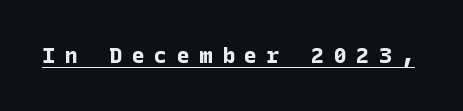
Tracking value appears strongly positive — letters spread wide. Upright lettering throughout. The glyphs are accompanied by a horizontal stroke just below them. How heavy is the stroke? Heavy — this is a bold.
